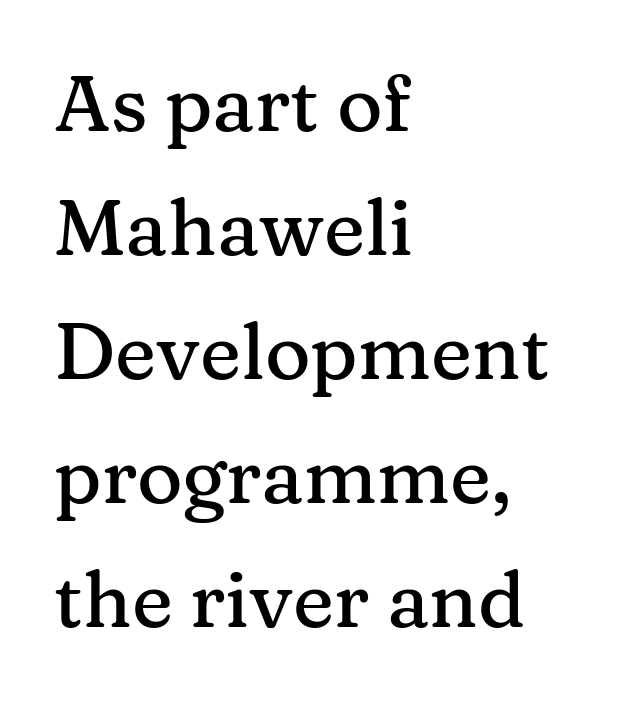
Q: Is the text italic (slanted)? A: No, it is upright.
Q: Is the typeface a serif or a sans-serif typeface? A: Serif.
Q: Is the text underlined? A: No.
Q: How is the paragraph aligned? A: Left-aligned.
Q: Is the spacing between letters normal or unusually wide? A: Normal.
Q: Is the spacing between lines tight, normal or loose? A: Normal.
Q: Width (condensed, normal, or wide)? A: Normal.
Q: Stroke contrast? A: Medium.
Q: x-height? A: Medium.
Q: Monospaced? A: No.
